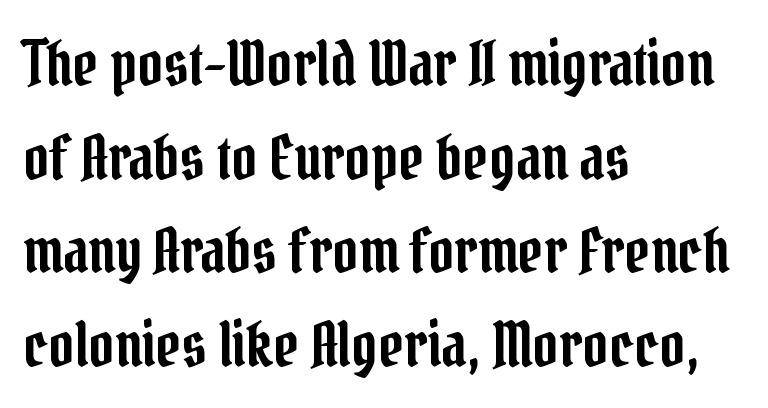
Note the varied advance widths — an 'i' is clearly narrower than an 'm'. The lines sit at an ordinary, default distance from one another. The passage shown is not underscored anywhere. The face used here is seriffed, in the tradition of book romans. The rendering keeps characters at their native spacing.
